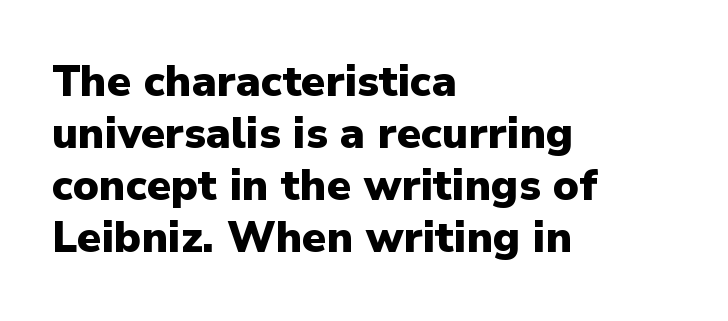
{"serif": "no", "italic": "no", "bold": "yes", "weight": "heavy", "width": "normal", "stroke_contrast": "low", "x_height": "medium", "monospaced": "no", "underline": "no", "align": "left", "line_spacing_ratio": 1.21, "letter_spacing": "normal", "letter_spacing_em": 0.0, "glyph_px": 43}
